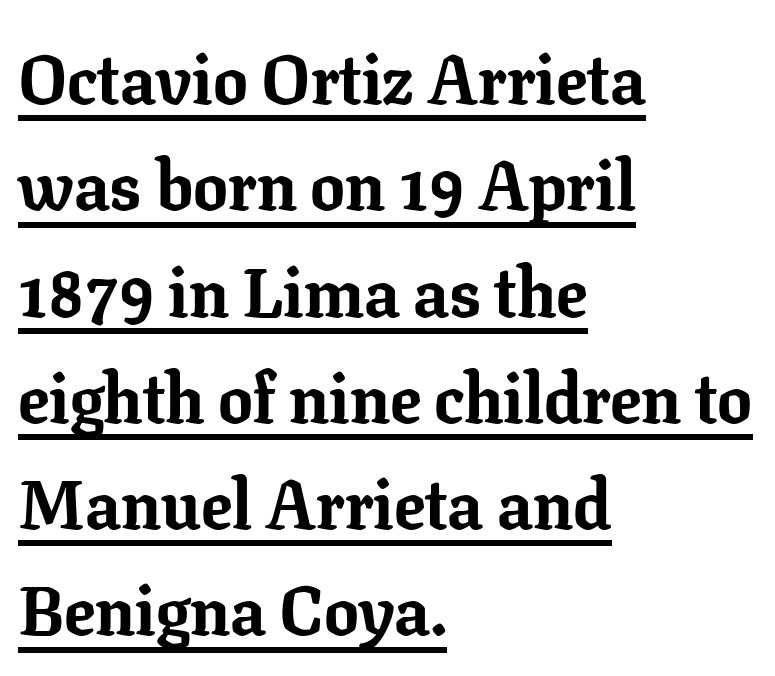
Q: Is the text bold? A: Yes.
Q: Is the text italic (slanted)? A: No, it is upright.
Q: Is the typeface a serif or a sans-serif typeface? A: Serif.
Q: Is the text underlined? A: Yes.
Q: How is the paragraph aligned? A: Left-aligned.
Q: Is the spacing between letters normal or unusually wide? A: Normal.
Q: Is the spacing between lines tight, normal or loose? A: Normal.
Q: Width (condensed, normal, or wide)? A: Normal.
Q: Stroke contrast? A: Low.
Q: x-height? A: Medium.
Q: Monospaced? A: No.
